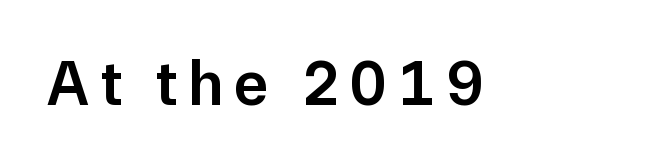
Glance below the letters and you will spot only blank space. When letters stand straight like this, we call the style roman or upright. The rendering uses natural spacing where letterforms have individual widths. Font category for this specimen: sans-serif. Notice the strokes are somewhat thickened but not fully heavy: this is a semibold.
